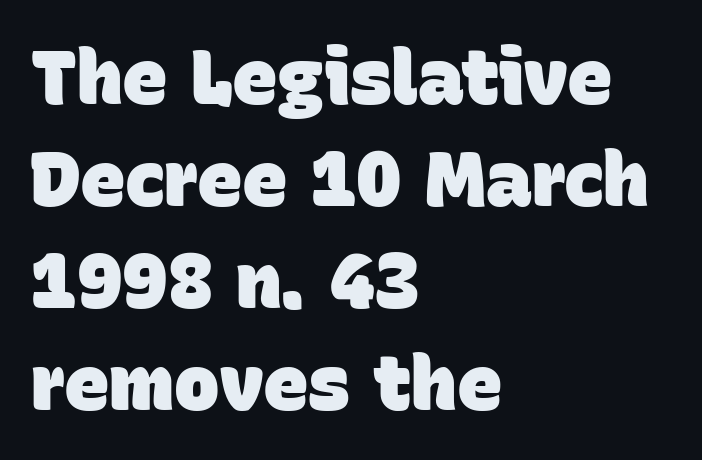
The image shows 76 px heavy sans-serif type; set left-aligned, normal line spacing (1.34x), normal letter spacing, not underlined; low stroke contrast and a large x-height.
